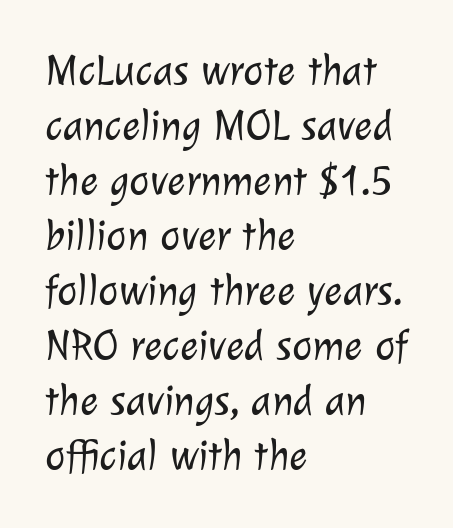
Q: Is the text bold? A: No.
Q: Is the typeface a serif or a sans-serif typeface? A: Sans-serif.
Q: Is the text underlined? A: No.
Q: How is the paragraph aligned? A: Left-aligned.
Q: Is the spacing between letters normal or unusually wide? A: Normal.
Q: Is the spacing between lines tight, normal or loose? A: Normal.
Q: Width (condensed, normal, or wide)? A: Normal.
Q: Stroke contrast? A: Low.
Q: x-height? A: Medium.
Q: Monospaced? A: No.
